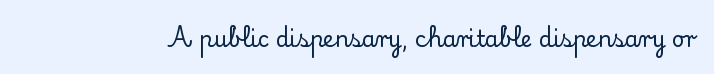
The image shows 22 px text type, upright; set normal letter spacing, not underlined.
